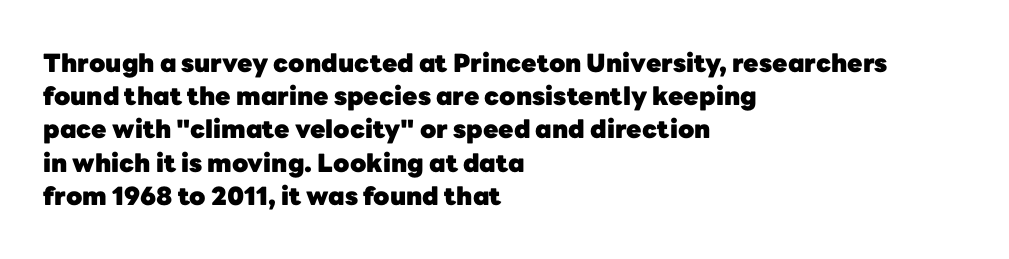
{"italic": "no", "bold": "yes", "underline": "no", "align": "left", "line_spacing": "normal", "line_spacing_ratio": 1.33, "letter_spacing": "normal", "letter_spacing_em": 0.0, "glyph_px": 25}
